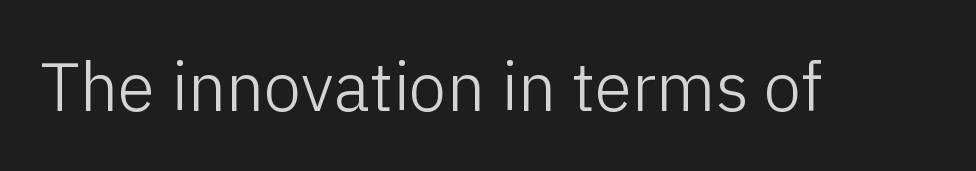
Q: Is the text bold? A: No.
Q: Is the text italic (slanted)? A: No, it is upright.
Q: Is the typeface a serif or a sans-serif typeface? A: Sans-serif.
Q: Is the text underlined? A: No.
Q: Is the spacing between letters normal or unusually wide? A: Normal.
Q: Width (condensed, normal, or wide)? A: Normal.
Q: Stroke contrast? A: Low.
Q: x-height? A: Medium.
Q: Monospaced? A: No.
